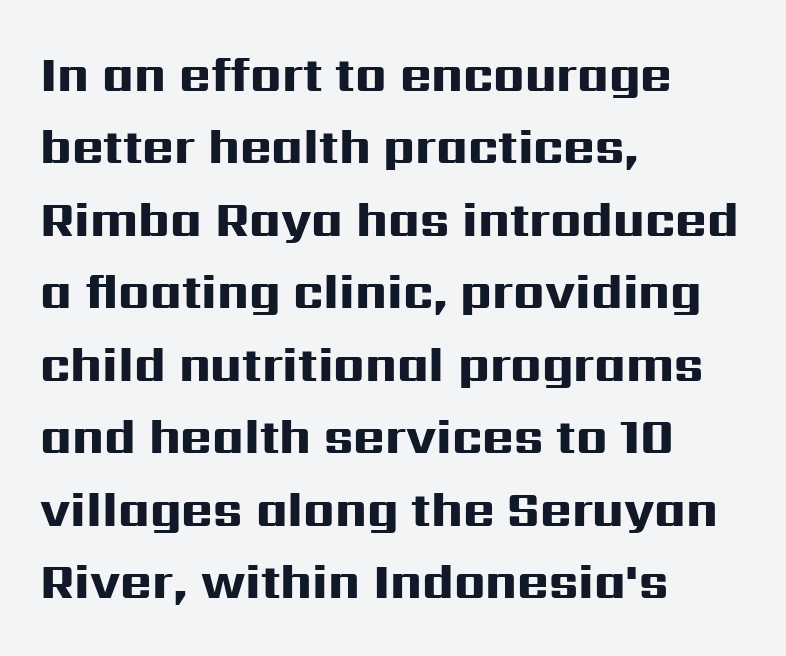
{"serif": "no", "italic": "no", "bold": "yes", "weight": "heavy", "width": "wide", "stroke_contrast": "high", "x_height": "medium", "monospaced": "no", "underline": "no", "align": "left", "line_spacing": "normal", "line_spacing_ratio": 1.51, "letter_spacing": "normal", "letter_spacing_em": 0.0, "glyph_px": 48}
